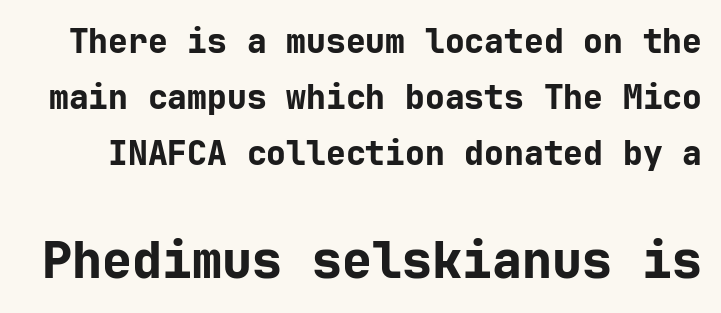
Which chunk is bigger? The second one — the bottom block dwarfs the top. These lines are composed in type without serifs. You can tell it's not italic because the verticals are truly vertical. Heavy-handed strokes throughout: this text is bold. The foot of each line stays bare and open.
